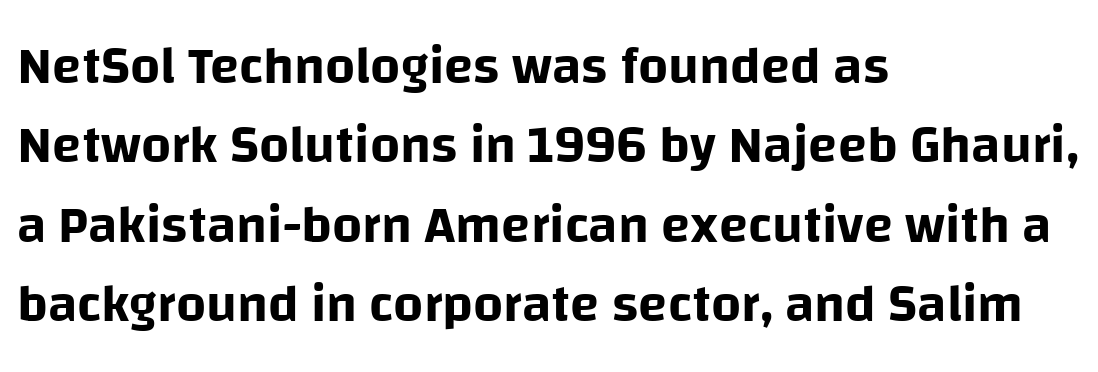
{"serif": "no", "italic": "no", "width": "normal", "stroke_contrast": "low", "x_height": "large", "monospaced": "no", "underline": "no", "align": "left", "line_spacing": "normal", "line_spacing_ratio": 1.5, "letter_spacing": "normal", "letter_spacing_em": 0.0, "glyph_px": 53}
